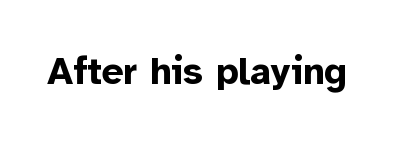
Q: Is the text bold? A: Yes.
Q: Is the text italic (slanted)? A: No, it is upright.
Q: Is the typeface a serif or a sans-serif typeface? A: Sans-serif.
Q: Is the text underlined? A: No.
Q: Is the spacing between letters normal or unusually wide? A: Normal.
Q: Width (condensed, normal, or wide)? A: Normal.
Q: Stroke contrast? A: Low.
Q: x-height? A: Medium.
Q: Monospaced? A: No.
